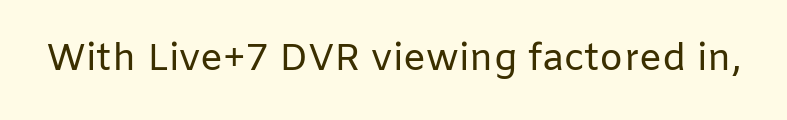
Font category for this specimen: sans-serif. On a weight scale, this lands at 450 or below. The line texture is even and compact thanks to regular tracking. Characters remain perfectly vertical along every line. Unmarked baselines from the first word to the last.
